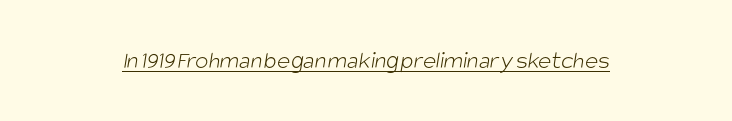
Counters stay open thanks to moderate or lighter strokes. Is there an underline? Yes — a line sits under the letters. In terms of letterspacing, this is plain default setting.
